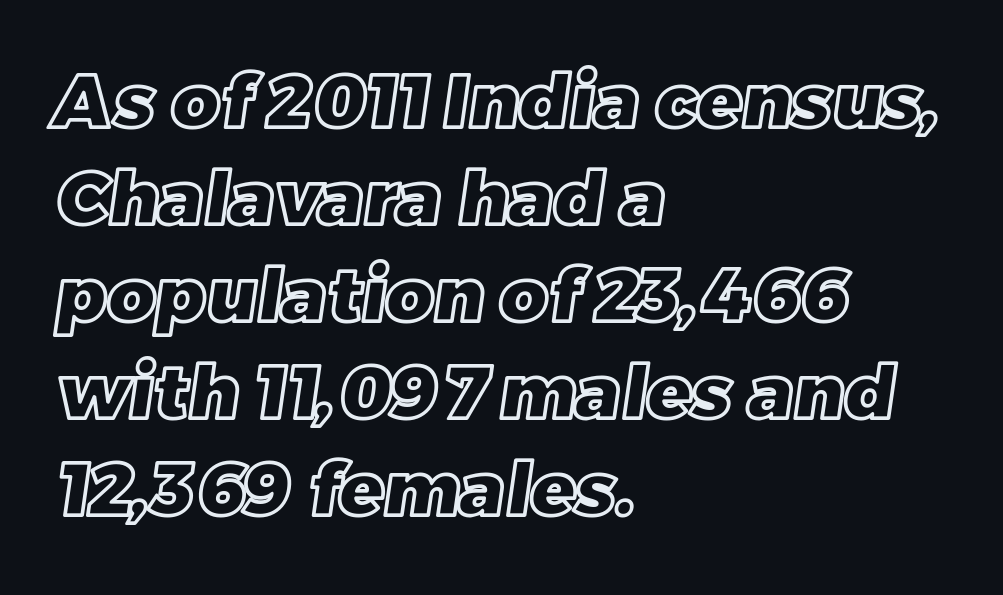
A clean baseline with only descenders dipping below it. The passage shown is typed in a proportional face where columns would drift. The paragraph has a hard left edge and a soft right edge. The type is set solid horizontally, with unmodified tracking. These lines sit exactly where default settings would place them.
